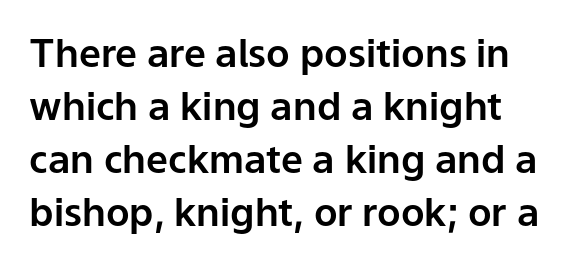
Varying glyph widths throughout — classic text-font behaviour. A sans-serif font was chosen for this passage. Anything drawn beneath the words? Only blank space. Normally led — the rows are evenly, conventionally spaced. If you drew a line through each stem, it would be perfectly vertical. The setting favours the left margin, as ordinary paragraphs usually do.
